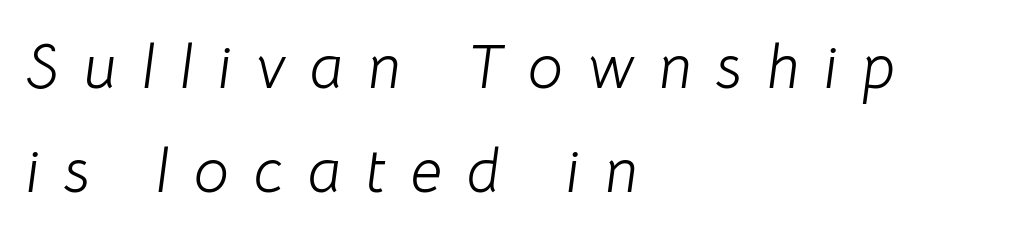
Successive baselines arrive at the customary interval. The weight tops out at a normal text grade. The rendering uses natural spacing where letterforms have individual widths. The glyphs look as if they've been sheared to an angle.
